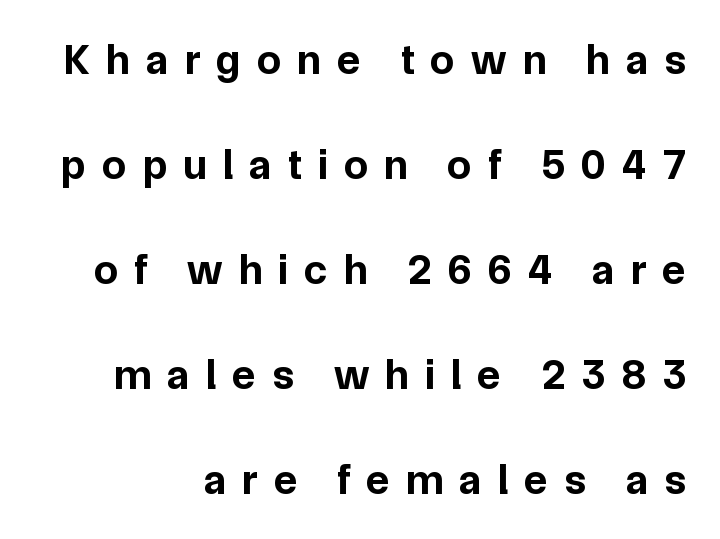
Q: Is the text bold? A: Yes.
Q: Is the text italic (slanted)? A: No, it is upright.
Q: Is the typeface a serif or a sans-serif typeface? A: Sans-serif.
Q: Is the text underlined? A: No.
Q: Is the spacing between letters normal or unusually wide? A: Unusually wide.
Q: Is the spacing between lines tight, normal or loose? A: Loose.
Q: Width (condensed, normal, or wide)? A: Normal.
Q: Stroke contrast? A: Low.
Q: x-height? A: Medium.
Q: Monospaced? A: No.
